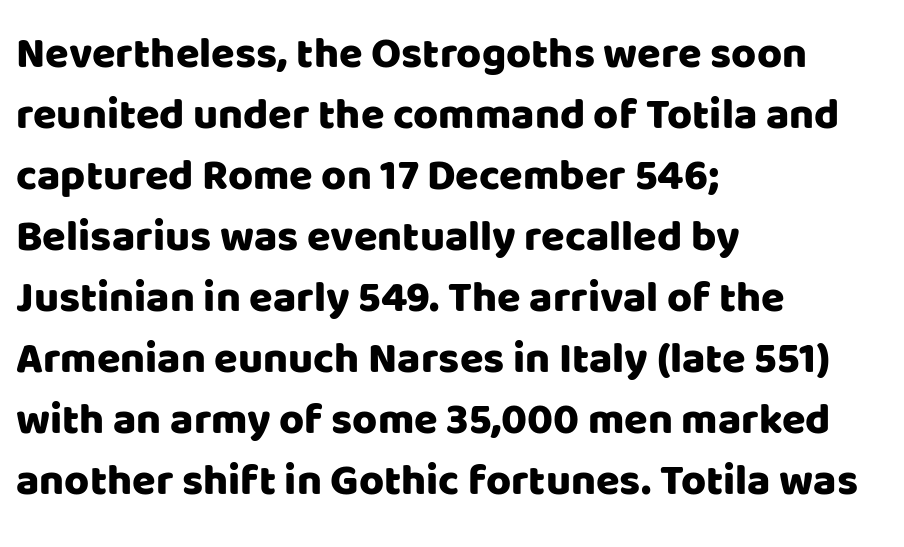
Q: Is the text italic (slanted)? A: No, it is upright.
Q: Is the typeface a serif or a sans-serif typeface? A: Sans-serif.
Q: Is the text underlined? A: No.
Q: How is the paragraph aligned? A: Left-aligned.
Q: Is the spacing between letters normal or unusually wide? A: Normal.
Q: Is the spacing between lines tight, normal or loose? A: Normal.
Q: Width (condensed, normal, or wide)? A: Normal.
Q: Stroke contrast? A: Low.
Q: x-height? A: Large.
Q: Monospaced? A: No.
